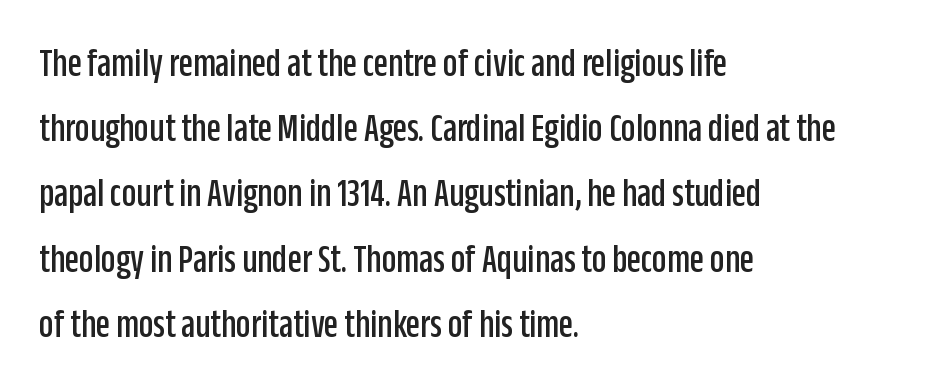
{"serif": "no", "italic": "no", "width": "condensed", "stroke_contrast": "low", "x_height": "large", "monospaced": "no", "underline": "no", "align": "left", "line_spacing": "normal", "line_spacing_ratio": 1.59, "letter_spacing": "normal", "letter_spacing_em": 0.0, "glyph_px": 41}
